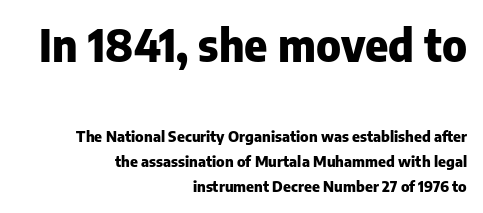
Each new line begins a customary step beneath the previous one. The designer went with a sans here, leaving each stem footless. Heft: maximum for text — a bold. The glyphs are unaccompanied by any horizontal stroke below them.
